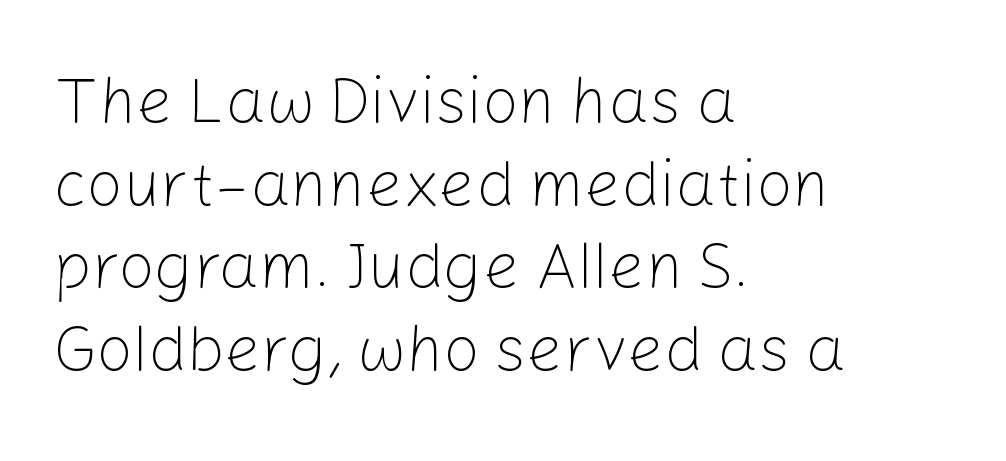
{"serif": "no", "italic": "no", "bold": "no", "weight": "light", "width": "normal", "stroke_contrast": "low", "x_height": "medium", "monospaced": "no", "underline": "no", "align": "left", "line_spacing": "normal", "line_spacing_ratio": 1.29, "letter_spacing": "normal", "letter_spacing_em": 0.0, "glyph_px": 64}
